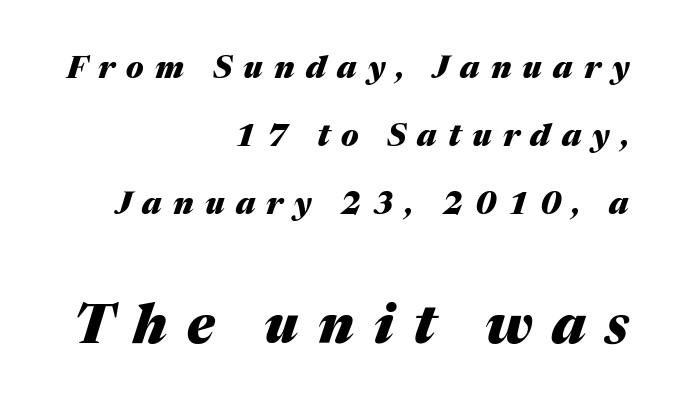
Q: Is the text bold? A: Yes.
Q: Is the text italic (slanted)? A: Yes, it leans right by about 17 degrees.
Q: Is the text underlined? A: No.
Q: How is the paragraph aligned? A: Right-aligned.
Q: Is the spacing between letters normal or unusually wide? A: Unusually wide.
Q: Is the spacing between lines tight, normal or loose? A: Loose.
Q: Which block of text is set in a larger size, the first (top) or the second (bottom)? A: The second (bottom) one.
Q: Width (condensed, normal, or wide)? A: Normal.
Q: Stroke contrast? A: Medium.
Q: x-height? A: Medium.
Q: Monospaced? A: No.
